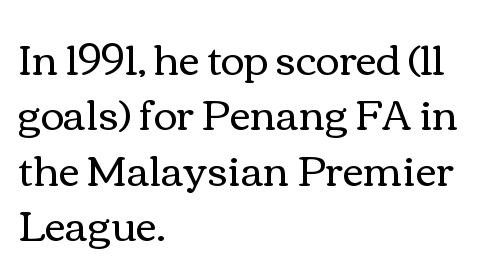
The image shows 41 px regular-weight, wide type, upright; set left-aligned, normal line spacing (1.35x), normal letter spacing, not underlined; a medium x-height.
